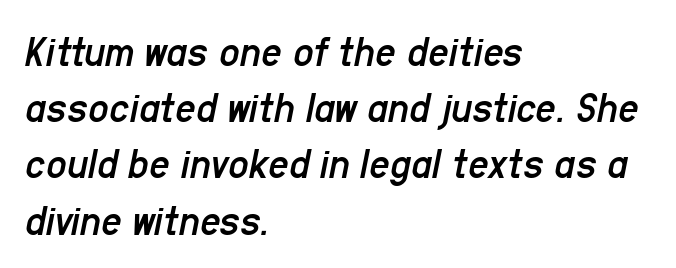
Q: Is the text bold? A: No.
Q: Is the text italic (slanted)? A: Yes, it leans right by about 11 degrees.
Q: Is the text underlined? A: No.
Q: How is the paragraph aligned? A: Left-aligned.
Q: Is the spacing between letters normal or unusually wide? A: Normal.
Q: Is the spacing between lines tight, normal or loose? A: Normal.
Q: Width (condensed, normal, or wide)? A: Condensed.
Q: Stroke contrast? A: Low.
Q: x-height? A: Medium.
Q: Monospaced? A: No.
